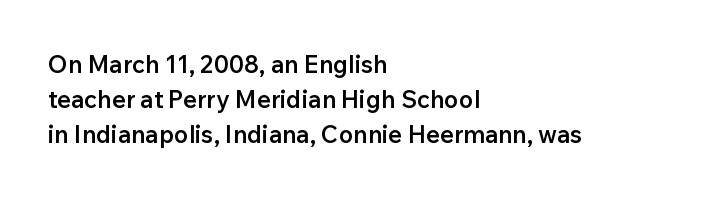
Q: Is the text bold? A: Semi-bold.
Q: Is the text italic (slanted)? A: No, it is upright.
Q: Is the text underlined? A: No.
Q: How is the paragraph aligned? A: Left-aligned.
Q: Is the spacing between letters normal or unusually wide? A: Normal.
Q: Is the spacing between lines tight, normal or loose? A: Normal.
